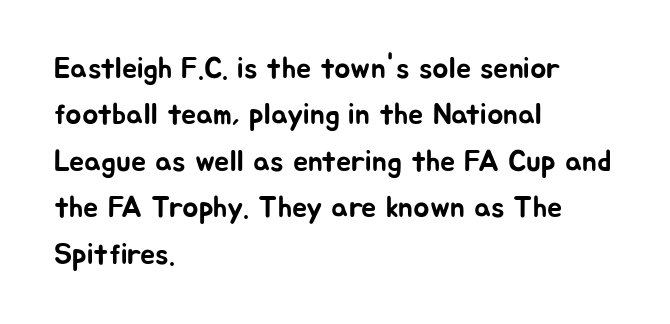
The image shows 30 px sans-serif type, upright; set left-aligned, normal line spacing (1.55x), normal letter spacing, not underlined; low stroke contrast and a medium x-height.
